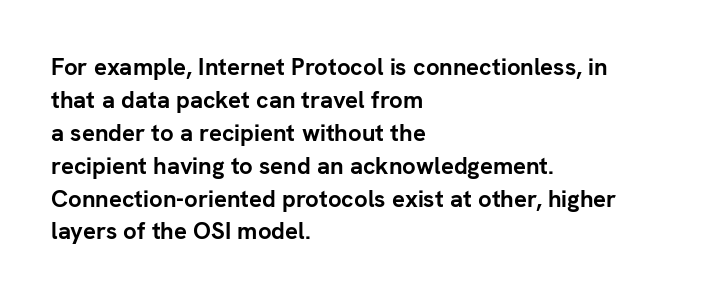
Q: Is the text bold? A: Yes.
Q: Is the text italic (slanted)? A: No, it is upright.
Q: Is the text underlined? A: No.
Q: How is the paragraph aligned? A: Left-aligned.
Q: Is the spacing between letters normal or unusually wide? A: Normal.
Q: Is the spacing between lines tight, normal or loose? A: Normal.
